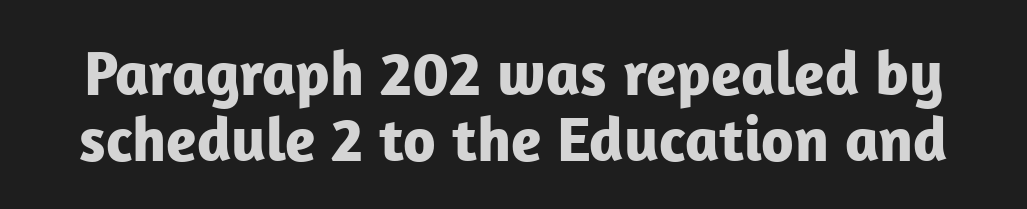
{"serif": "no", "italic": "no", "bold": "yes", "weight": "bold", "width": "normal", "stroke_contrast": "low", "x_height": "medium", "monospaced": "no", "underline": "no", "line_spacing": "tight", "line_spacing_ratio": 1.04, "letter_spacing": "normal", "letter_spacing_em": 0.0, "glyph_px": 63}
